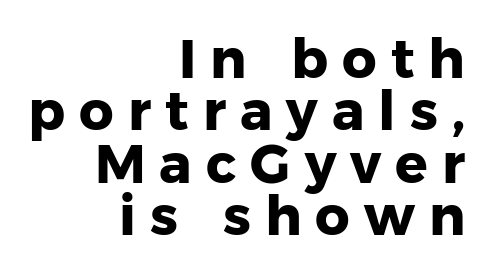
Q: Is the text bold? A: Yes.
Q: Is the text italic (slanted)? A: No, it is upright.
Q: Is the typeface a serif or a sans-serif typeface? A: Sans-serif.
Q: Is the text underlined? A: No.
Q: How is the paragraph aligned? A: Right-aligned.
Q: Is the spacing between letters normal or unusually wide? A: Unusually wide.
Q: Is the spacing between lines tight, normal or loose? A: Tight.
Q: Width (condensed, normal, or wide)? A: Normal.
Q: Stroke contrast? A: Low.
Q: x-height? A: Medium.
Q: Monospaced? A: No.
